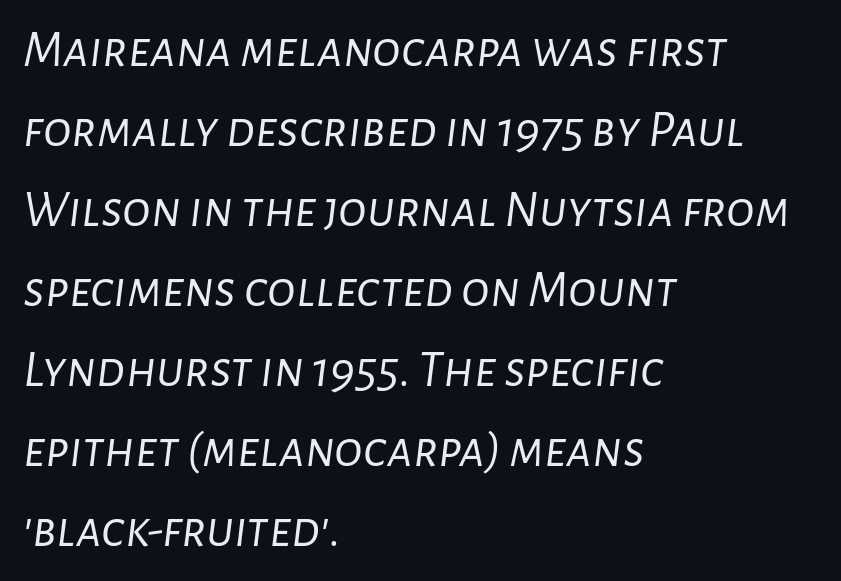
Does extra space separate the letters? No, they use regular spacing. Underline: absent. No letter is thick-stroked: the sample isn't bold. Think of a printed novel: that variable character pitch is what you see here. These lines are set flush left with a ragged right edge. The rendering applies a slant to the glyphs.
